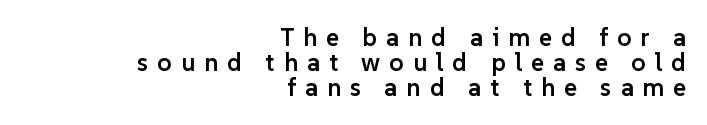
Leading is clearly below the norm, producing a dense column. Characters follow at a spacing far wider than the type designer built in. Descender tails drop into unmarked territory. A fair bit of extra ink — the face is semibold, not bold. The lines are quadded right.
